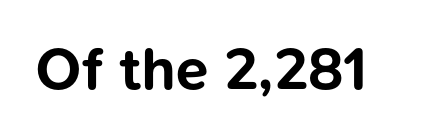
{"serif": "no", "italic": "no", "bold": "yes", "weight": "bold", "width": "normal", "stroke_contrast": "low", "x_height": "medium", "monospaced": "no", "underline": "no", "letter_spacing": "normal", "letter_spacing_em": 0.0, "glyph_px": 59}
